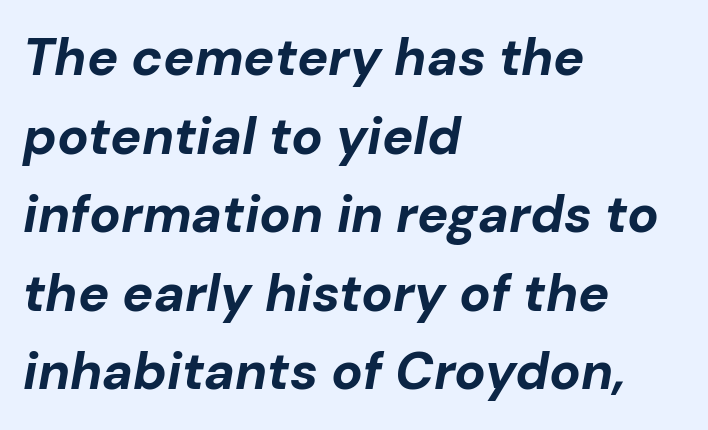
The image shows 52 px bold type, italic (leaning right); set left-aligned, normal line spacing (1.51x), normal letter spacing, not underlined; low stroke contrast and a medium x-height.
